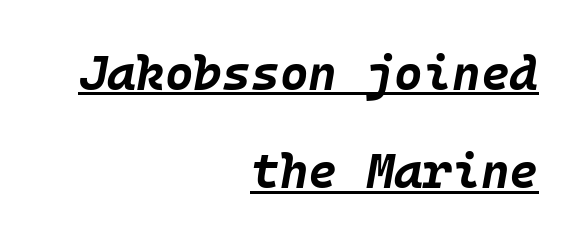
The image shows 49 px bold type, italic (leaning right); set right-aligned, loose line spacing (2.01x), normal letter spacing, underlined; low stroke contrast and a large x-height.
